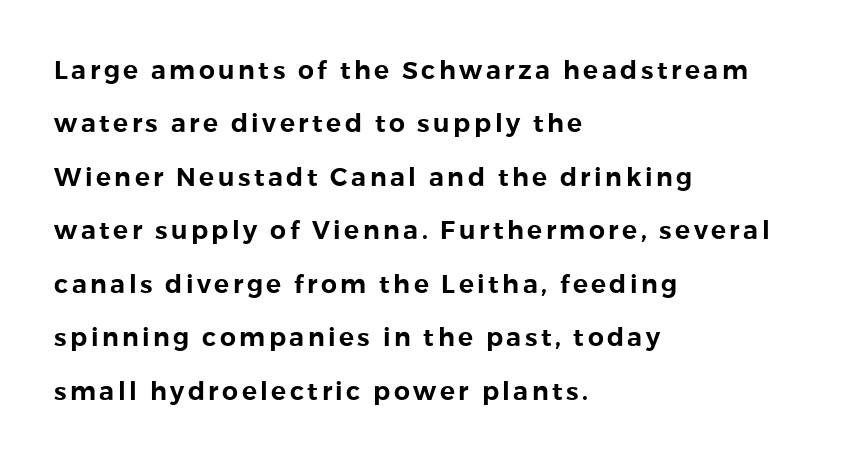
Q: Is the text italic (slanted)? A: No, it is upright.
Q: Is the text underlined? A: No.
Q: How is the paragraph aligned? A: Left-aligned.
Q: Is the spacing between lines tight, normal or loose? A: Loose.
